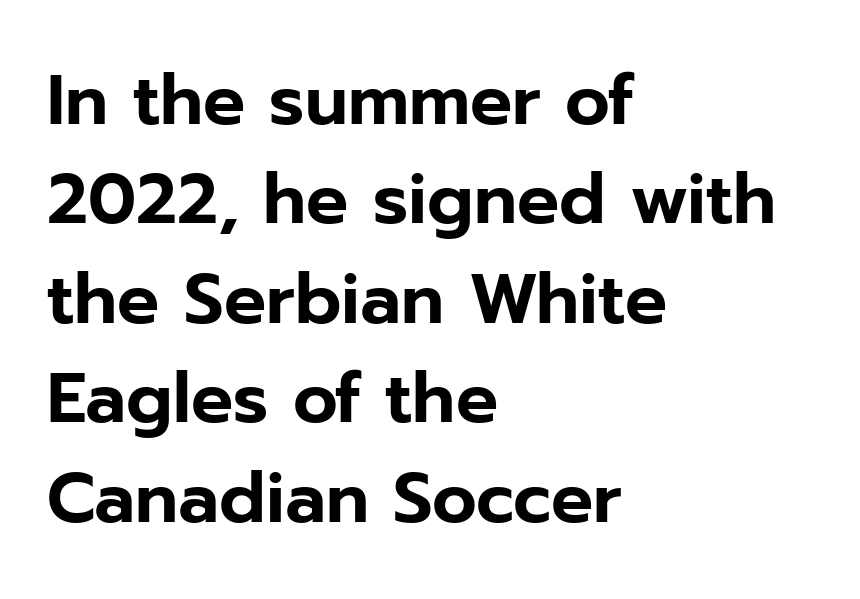
{"serif": "no", "italic": "no", "width": "normal", "stroke_contrast": "low", "x_height": "medium", "monospaced": "no", "underline": "no", "align": "left", "line_spacing": "normal", "line_spacing_ratio": 1.42, "letter_spacing": "normal", "letter_spacing_em": 0.0, "glyph_px": 70}
